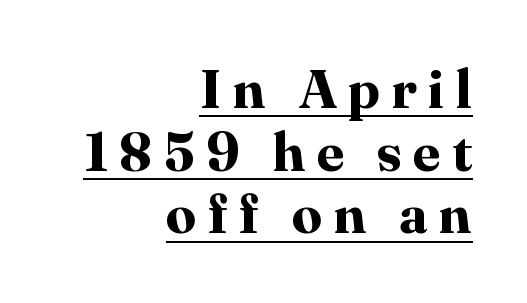
Q: Is the text bold? A: Yes.
Q: Is the text italic (slanted)? A: No, it is upright.
Q: Is the typeface a serif or a sans-serif typeface? A: Serif.
Q: Is the text underlined? A: Yes.
Q: How is the paragraph aligned? A: Right-aligned.
Q: Is the spacing between letters normal or unusually wide? A: Unusually wide.
Q: Width (condensed, normal, or wide)? A: Normal.
Q: Stroke contrast? A: High.
Q: x-height? A: Medium.
Q: Monospaced? A: No.
